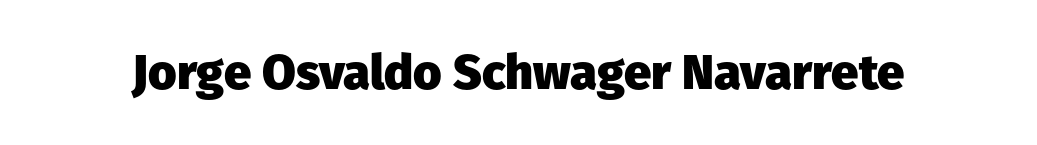
Think of a printed novel: that variable character pitch is what you see here. Has an underline been added? It has not. These lines keep a tight, regular rhythm from letter to letter. In terms of weight, the rendering is a true, heavy bold. Posture: vertical.
